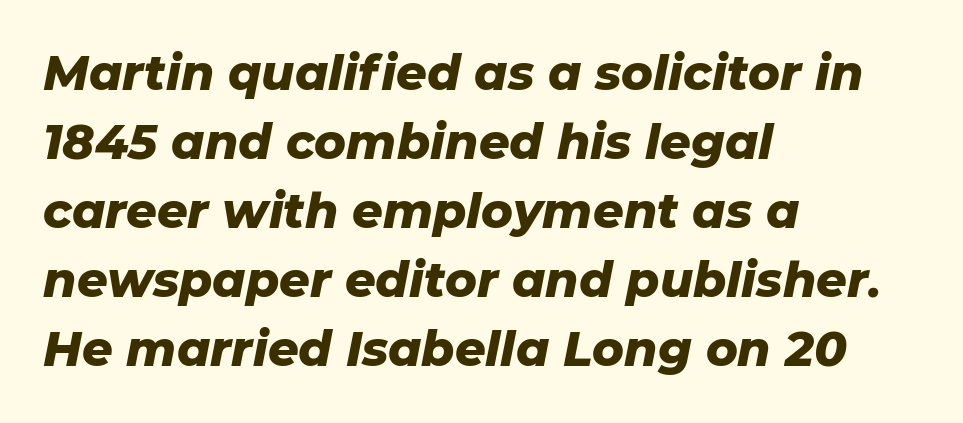
A classic flush-left, rag-right setting is used for this passage. The glyphs look as if they've been sheared to an angle. Here the designer chose a conventional face with non-uniform glyph widths. A bare baseline throughout the passage. Typographic density is high because the face is bold.
